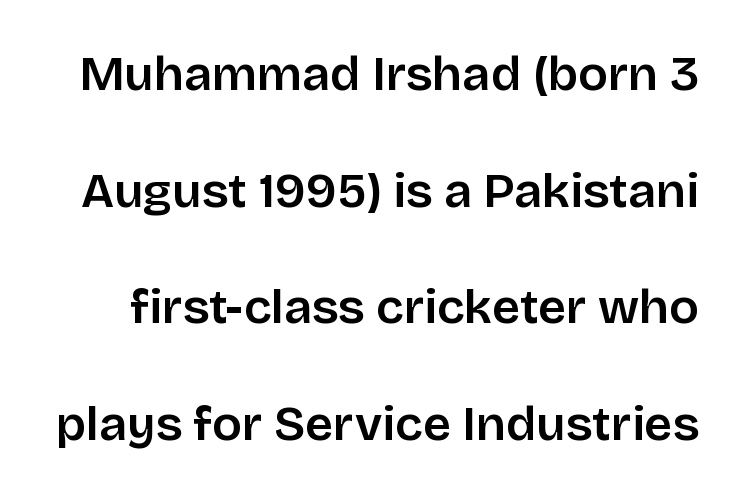
Q: Is the text italic (slanted)? A: No, it is upright.
Q: Is the typeface a serif or a sans-serif typeface? A: Sans-serif.
Q: Is the text underlined? A: No.
Q: Is the spacing between letters normal or unusually wide? A: Normal.
Q: Is the spacing between lines tight, normal or loose? A: Loose.
Q: Width (condensed, normal, or wide)? A: Normal.
Q: Stroke contrast? A: Low.
Q: x-height? A: Large.
Q: Monospaced? A: No.
